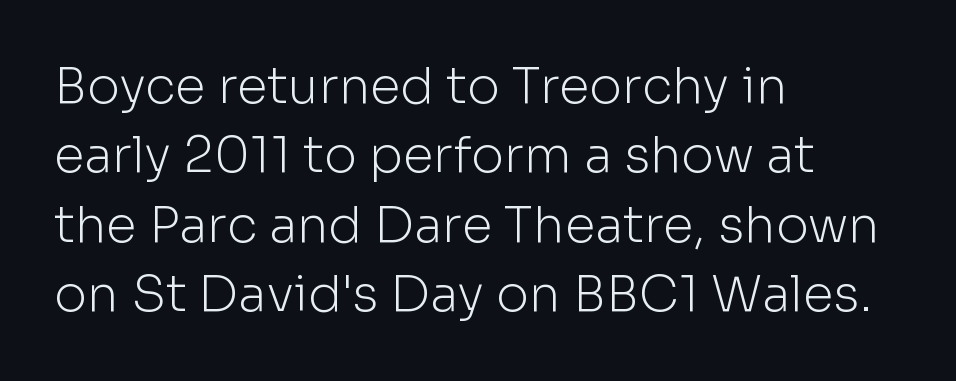
{"serif": "no", "italic": "no", "bold": "no", "weight": "light", "width": "normal", "stroke_contrast": "low", "x_height": "medium", "monospaced": "no", "underline": "no", "align": "left", "line_spacing": "normal", "line_spacing_ratio": 1.39, "letter_spacing": "normal", "letter_spacing_em": 0.0, "glyph_px": 50}
